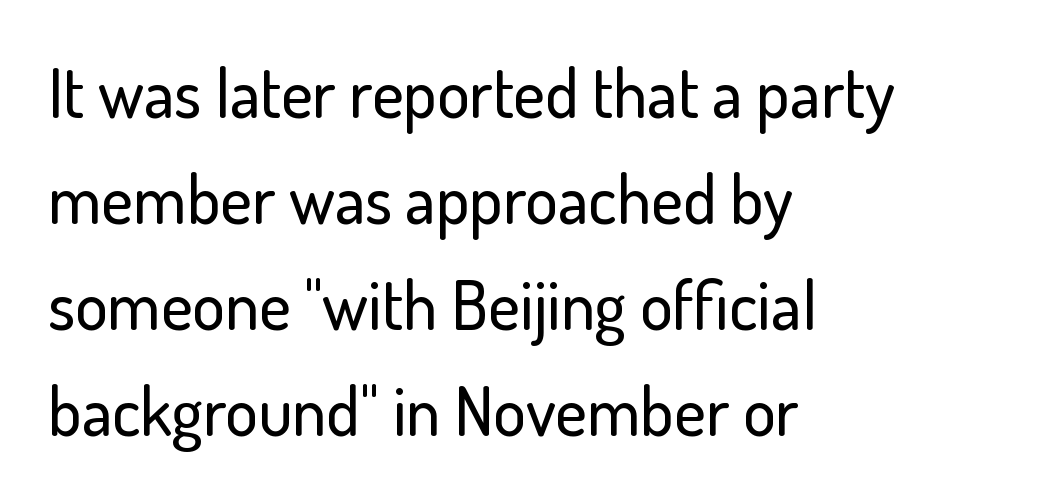
{"serif": "no", "italic": "no", "width": "normal", "stroke_contrast": "low", "x_height": "small", "monospaced": "no", "underline": "no", "align": "left", "line_spacing": "normal", "line_spacing_ratio": 1.56, "letter_spacing": "normal", "letter_spacing_em": 0.0, "glyph_px": 68}
